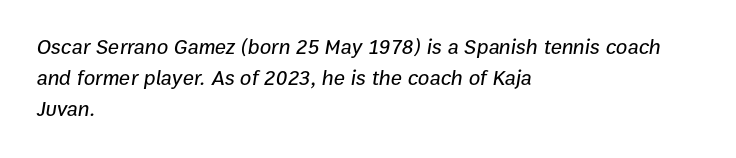
The line-height multiplier appears to be the usual default. Default kerning and tracking; the words read as compact shapes. Rule under the text: the space is simply empty. Compared with ordinary roman type, these characters are visibly tilted.
